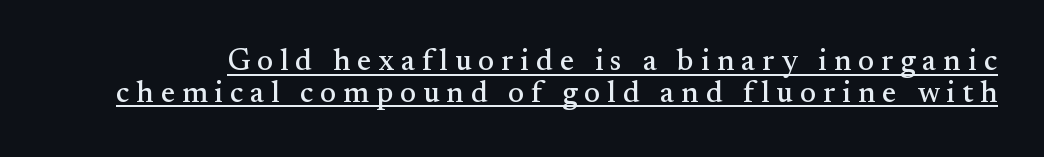
{"serif": "yes", "italic": "no", "width": "normal", "stroke_contrast": "medium", "x_height": "small", "monospaced": "no", "underline": "yes", "line_spacing": "tight", "line_spacing_ratio": 1.06, "letter_spacing": "wide", "letter_spacing_em": 0.23, "glyph_px": 30}
